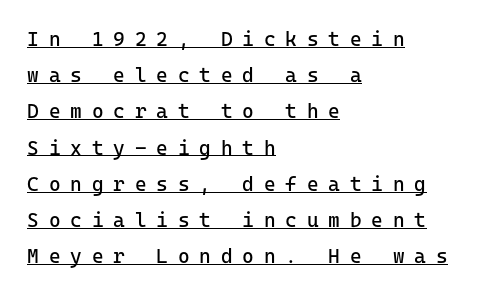
Honestly, the letter spacing is so wide it's the main thing you notice. Ordinary non-slanted type is in use. The passage shown is not bold in any degree. A rule runs beneath these lines of type. Leftover space on each line is placed entirely after the last word.
